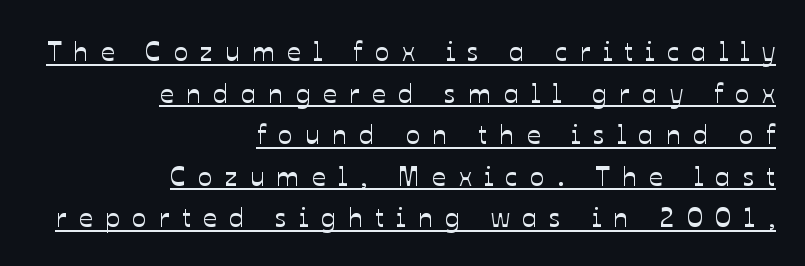
Q: Is the text italic (slanted)? A: No, it is upright.
Q: Is the text underlined? A: Yes.
Q: How is the paragraph aligned? A: Right-aligned.
Q: Is the spacing between letters normal or unusually wide? A: Unusually wide.
Q: Is the spacing between lines tight, normal or loose? A: Normal.
